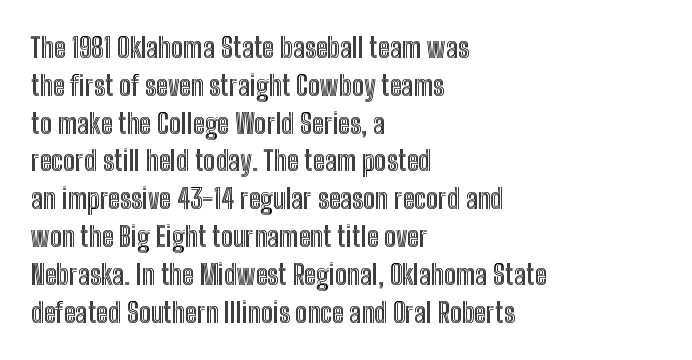
The ragged edge is on the right, which tells us the setting is flush left. Underline: absent. Does the leading feel generous? No, just average. The type is set solid horizontally, with unmodified tracking.
